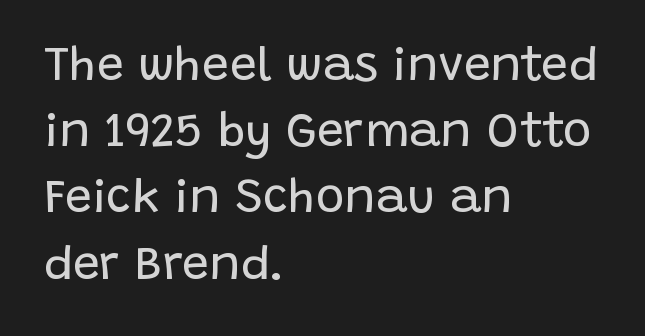
Q: Is the text bold? A: No.
Q: Is the text italic (slanted)? A: No, it is upright.
Q: Is the typeface a serif or a sans-serif typeface? A: Sans-serif.
Q: Is the text underlined? A: No.
Q: How is the paragraph aligned? A: Left-aligned.
Q: Is the spacing between letters normal or unusually wide? A: Normal.
Q: Is the spacing between lines tight, normal or loose? A: Normal.
Q: Width (condensed, normal, or wide)? A: Normal.
Q: Stroke contrast? A: Low.
Q: x-height? A: Large.
Q: Monospaced? A: No.
